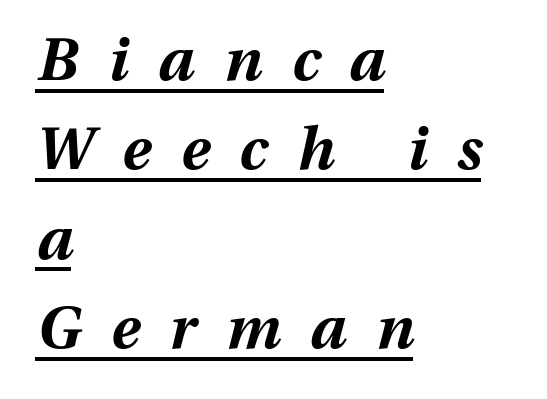
Q: Is the text bold? A: Yes.
Q: Is the text italic (slanted)? A: Yes, it leans right by about 13 degrees.
Q: Is the text underlined? A: Yes.
Q: How is the paragraph aligned? A: Left-aligned.
Q: Is the spacing between letters normal or unusually wide? A: Unusually wide.
Q: Is the spacing between lines tight, normal or loose? A: Normal.
Q: Width (condensed, normal, or wide)? A: Normal.
Q: Stroke contrast? A: Medium.
Q: x-height? A: Medium.
Q: Monospaced? A: No.
